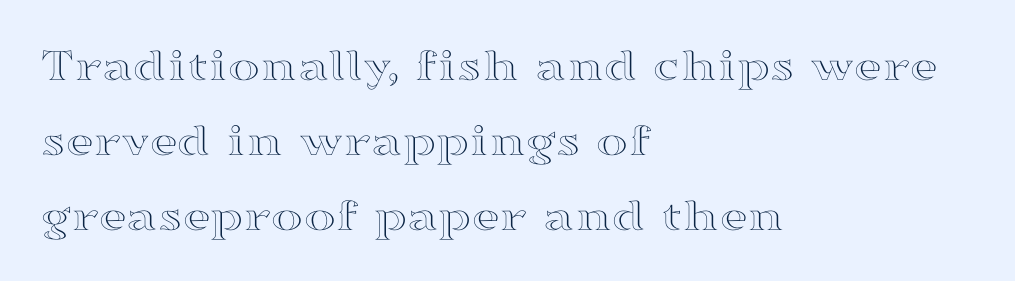
{"italic": "no", "width": "wide", "x_height": "medium", "monospaced": "no", "underline": "no", "align": "left", "line_spacing": "normal", "line_spacing_ratio": 1.56, "letter_spacing": "normal", "letter_spacing_em": 0.0, "glyph_px": 48}
